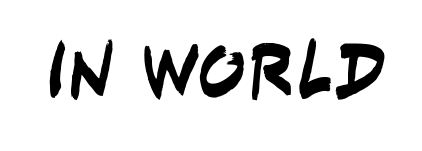
Descender tails drop into unmarked territory. A typesetter would call this zero additional tracking. Are there feet on the stems? There aren't — it's a sans. Looks like regular typesetting: each glyph gets only the width it needs.
